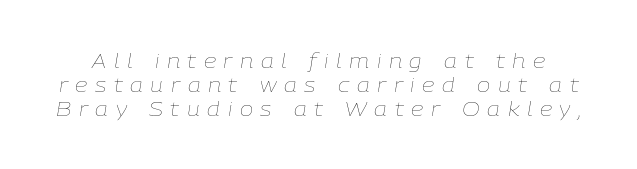
The image shows 20 px text type, italic (leaning right); set line spacing 1.19x, unusually wide letter spacing (+0.38 em), not underlined.
